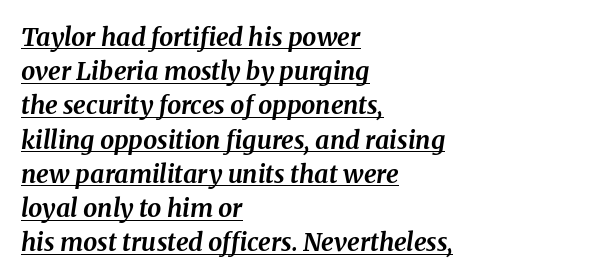
{"italic": "yes", "lean": "right", "slant_degrees": 8, "bold": "yes", "underline": "yes", "align": "left", "line_spacing": "normal", "line_spacing_ratio": 1.37, "letter_spacing": "normal", "letter_spacing_em": 0.0, "glyph_px": 25}
